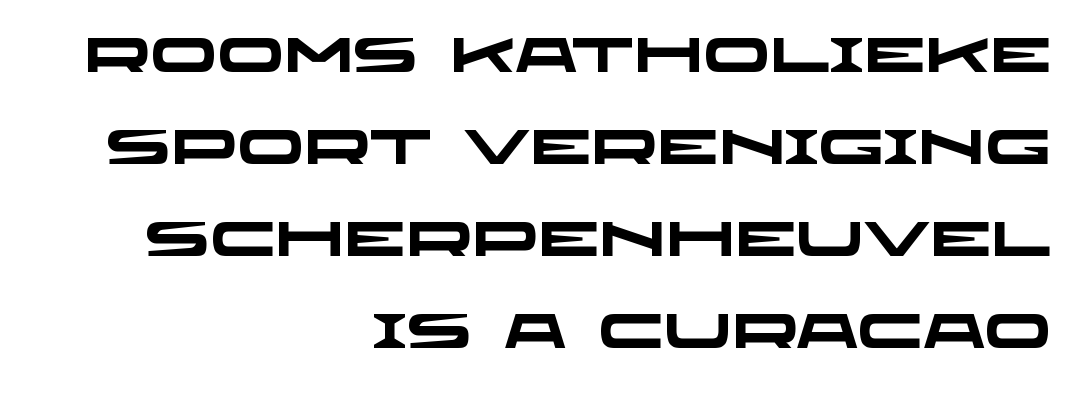
The image shows 49 px heavy, wide sans-serif type; set right-aligned, line spacing 1.88x, normal letter spacing, not underlined; low stroke contrast and a large x-height.
